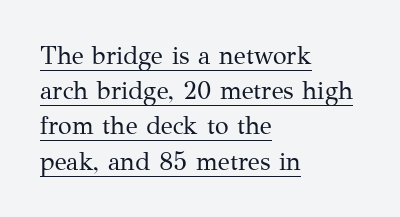
{"italic": "no", "bold": "no", "underline": "yes", "align": "left", "line_spacing": "normal", "line_spacing_ratio": 1.41, "letter_spacing": "normal", "letter_spacing_em": 0.0, "glyph_px": 25}
